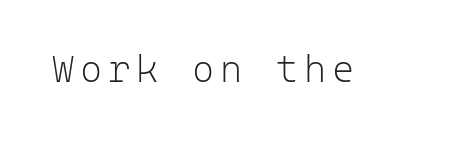
Q: Is the text bold? A: No.
Q: Is the text italic (slanted)? A: No, it is upright.
Q: Is the typeface a serif or a sans-serif typeface? A: Sans-serif.
Q: Is the text underlined? A: No.
Q: Width (condensed, normal, or wide)? A: Normal.
Q: Stroke contrast? A: Low.
Q: x-height? A: Medium.
Q: Monospaced? A: Yes.
